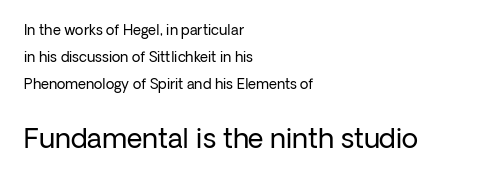
Whoever set this made the second block the dominant, larger element. These lines were composed using upright roman letters. The type is set solid horizontally, with unmodified tracking. Line spacing here is loose.
